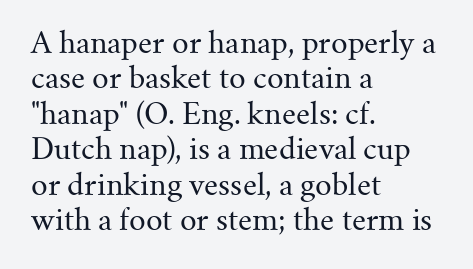
{"serif": "yes", "italic": "no", "bold": "no", "weight": "regular", "width": "normal", "stroke_contrast": "medium", "x_height": "small", "monospaced": "no", "underline": "no", "align": "left", "line_spacing_ratio": 1.22, "letter_spacing": "normal", "letter_spacing_em": 0.0, "glyph_px": 29}
